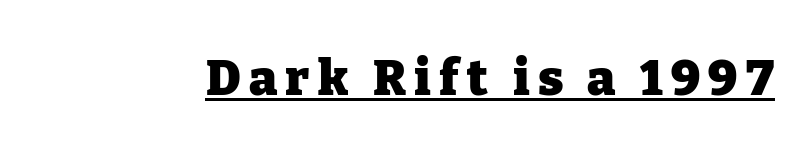
{"serif": "yes", "italic": "no", "bold": "yes", "weight": "heavy", "width": "normal", "stroke_contrast": "low", "x_height": "medium", "monospaced": "no", "underline": "yes", "glyph_px": 49}
